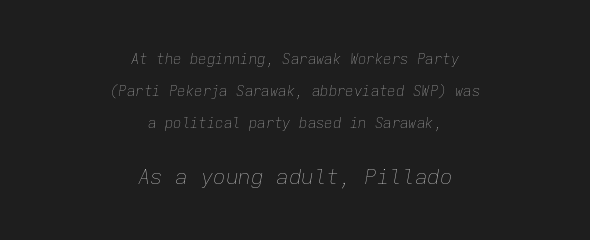
{"italic": "yes", "lean": "right", "slant_degrees": 9, "bold": "no", "underline": "no", "align": "center", "line_spacing": "loose", "line_spacing_ratio": 2.28, "letter_spacing": "normal", "letter_spacing_em": 0.0, "larger_block": "second", "size_ratio": 1.5, "glyph_px": 21}
